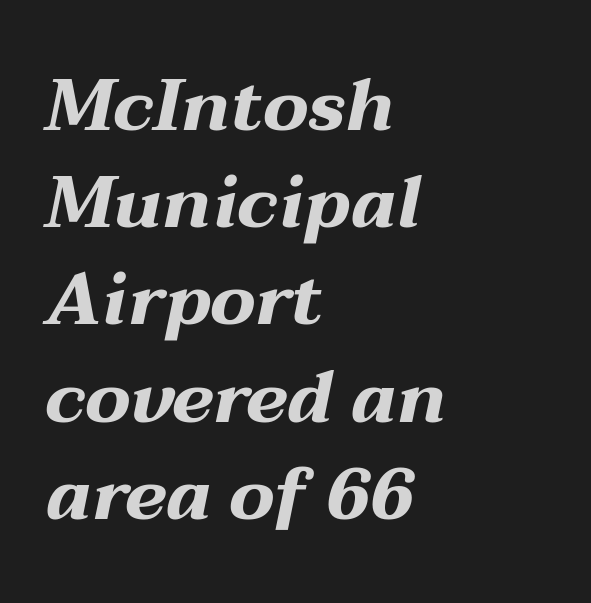
{"italic": "yes", "lean": "right", "slant_degrees": 12, "bold": "yes", "weight": "bold", "width": "wide", "stroke_contrast": "medium", "x_height": "medium", "monospaced": "no", "underline": "no", "align": "left", "line_spacing": "normal", "line_spacing_ratio": 1.35, "letter_spacing": "normal", "letter_spacing_em": 0.0, "glyph_px": 72}
